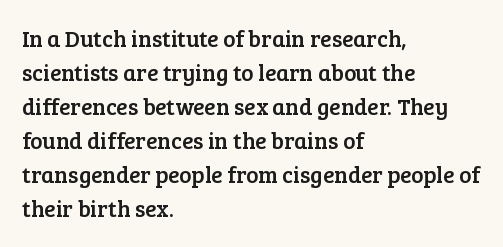
Q: Is the text italic (slanted)? A: No, it is upright.
Q: Is the text underlined? A: No.
Q: How is the paragraph aligned? A: Left-aligned.
Q: Is the spacing between letters normal or unusually wide? A: Normal.
Q: Is the spacing between lines tight, normal or loose? A: Normal.
